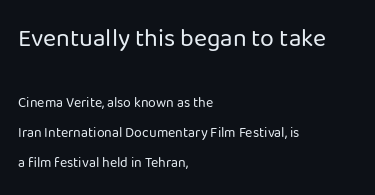
{"italic": "no", "bold": "no", "underline": "no", "align": "left", "line_spacing": "loose", "line_spacing_ratio": 2.14, "letter_spacing": "normal", "letter_spacing_em": 0.0, "larger_block": "first", "size_ratio": 1.79, "glyph_px": 25}
